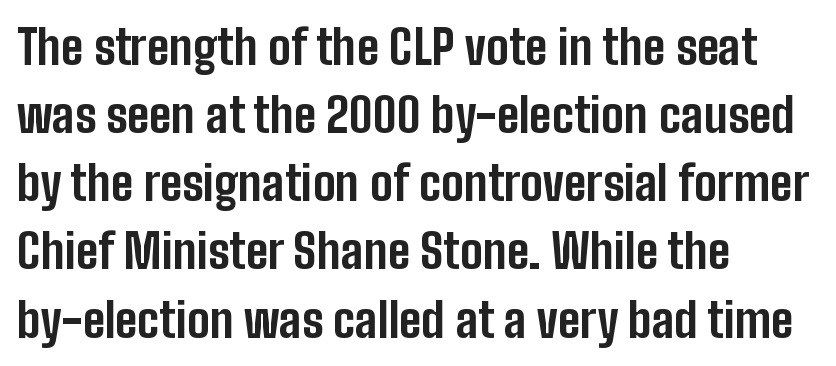
The type sits square on the baseline with zero lean. The letters advance in unequal steps, a hallmark of proportional type. Descenders are the only things crossing below the line. The paragraph shown leans on its left margin.
